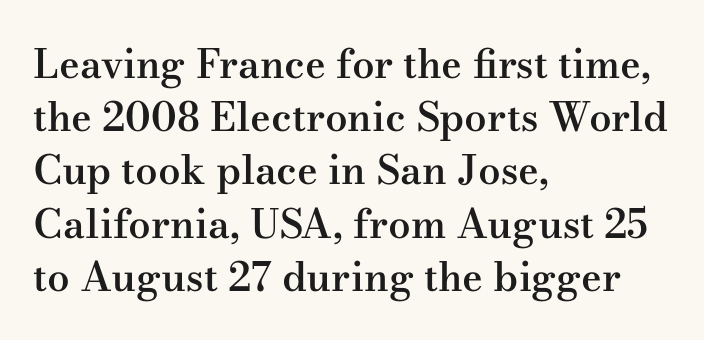
All the whitespace from short lines collects on the right. Students, observe: this is what conventionally led text looks like. Note the varied advance widths — an 'i' is clearly narrower than an 'm'. A typesetter would mark this as roman, not italic. How heavy is the stroke? Medium-heavy — a semibold, shy of bold. Quick note: underline off.
